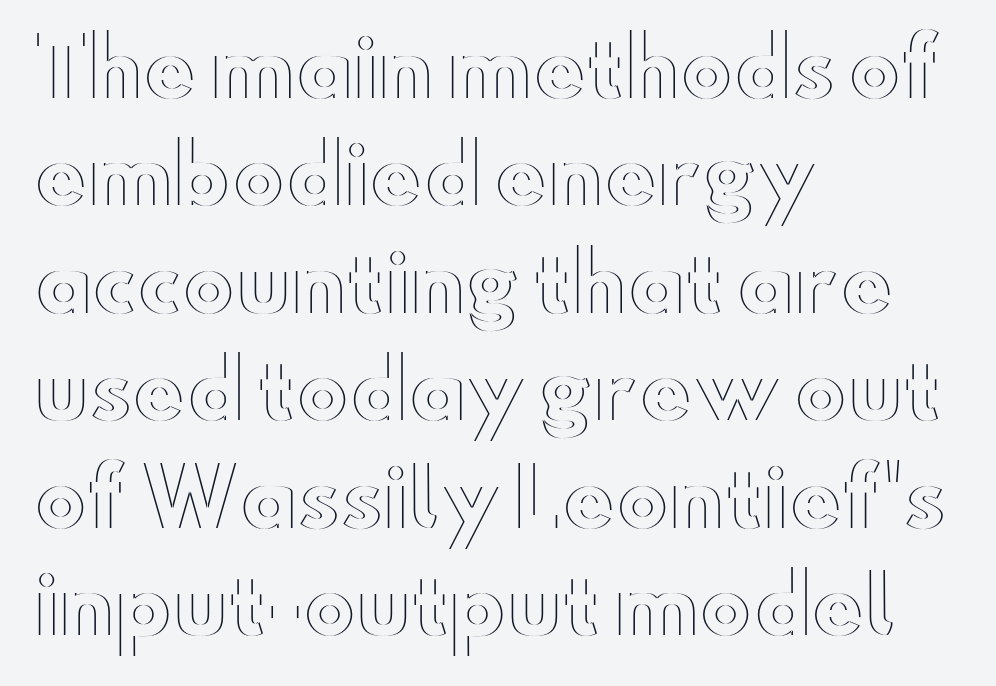
{"italic": "no", "width": "wide", "x_height": "small", "monospaced": "no", "underline": "no", "align": "left", "line_spacing": "normal", "line_spacing_ratio": 1.36, "letter_spacing": "normal", "letter_spacing_em": 0.0, "glyph_px": 79}
